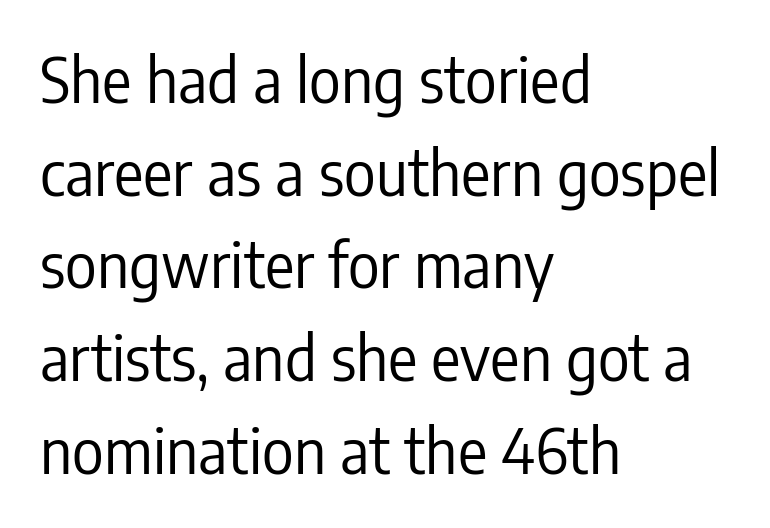
{"serif": "no", "italic": "no", "bold": "no", "weight": "regular", "width": "condensed", "stroke_contrast": "low", "x_height": "medium", "monospaced": "no", "underline": "no", "align": "left", "line_spacing": "normal", "line_spacing_ratio": 1.52, "letter_spacing": "normal", "letter_spacing_em": 0.0, "glyph_px": 61}
